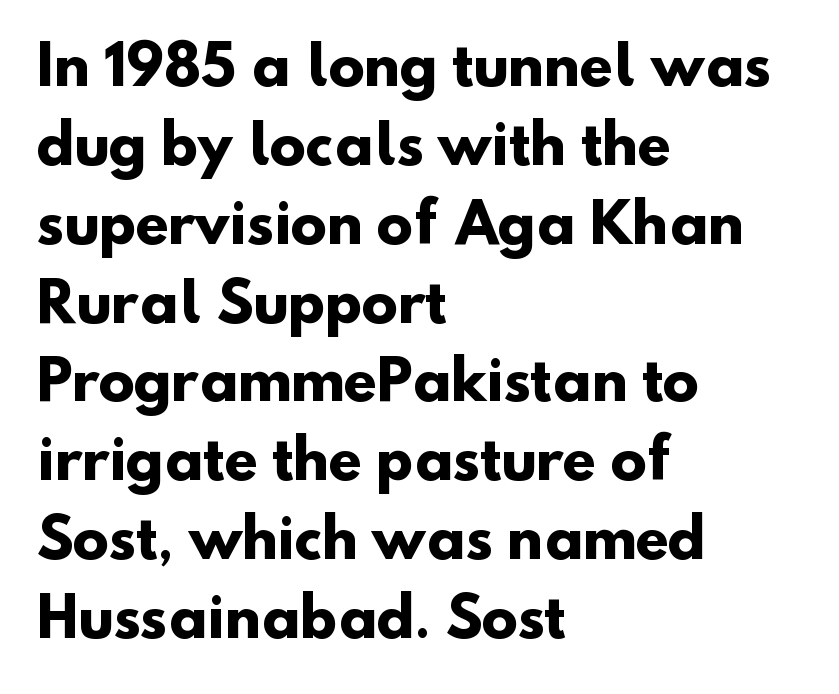
Descenders are the only things crossing below the line. Compared with typical body copy, the letter spacing here is the same. These lines are rendered in a variable-pitch font. What kind of face is this? One without serifs — a sans. Compared with an ordinary text face, these strokes are far heavier — a full bold. A student would call this left alignment; a typographer would say flush left, rag right.
